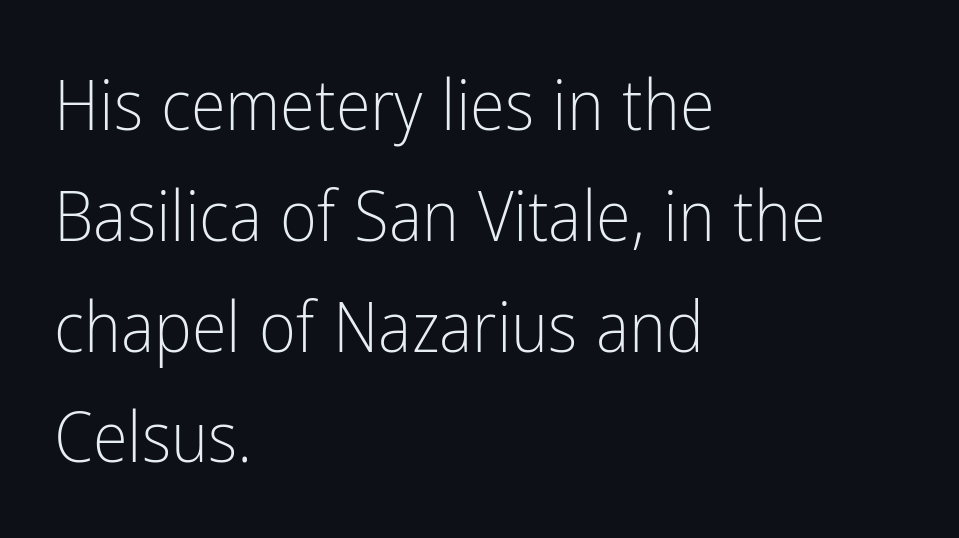
{"serif": "no", "italic": "no", "bold": "no", "weight": "light", "width": "condensed", "stroke_contrast": "low", "x_height": "medium", "monospaced": "no", "underline": "no", "align": "left", "line_spacing": "normal", "line_spacing_ratio": 1.56, "letter_spacing": "normal", "letter_spacing_em": 0.0, "glyph_px": 71}
